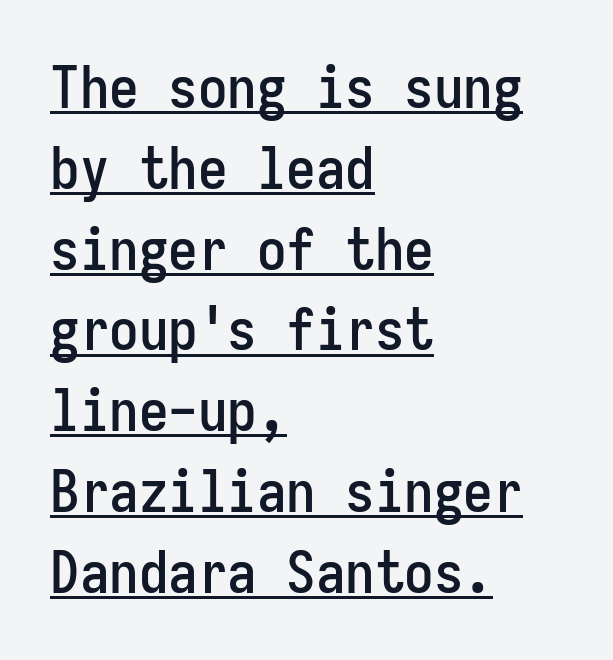
In CSS terms this would be text-align: left. Is there any slant? The stems are plumb. The rendered words wear a rule along their underside. The glyphs in this specimen are sans serif. Note the uniform advance width — an 'i' takes as much space as an 'm'. Normally led — the rows are evenly, conventionally spaced.
